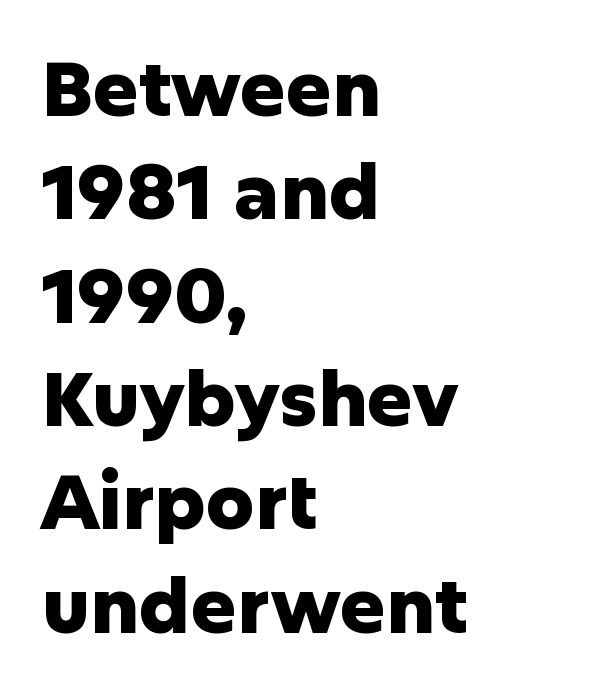
{"serif": "no", "italic": "no", "bold": "yes", "weight": "heavy", "width": "normal", "stroke_contrast": "low", "x_height": "medium", "monospaced": "no", "underline": "no", "align": "left", "line_spacing": "normal", "line_spacing_ratio": 1.36, "letter_spacing": "normal", "letter_spacing_em": 0.0, "glyph_px": 76}
